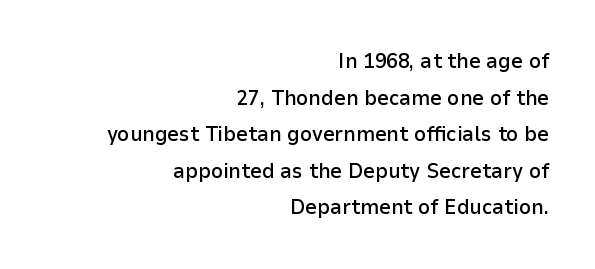
Between one letter and the next there's only the usual sliver of space. In CSS terms this would be text-align: right. What weight is shown? A semibold, between regular and bold. You can tell it's not italic because the verticals are truly vertical. The gap between lines stays unmarked.
